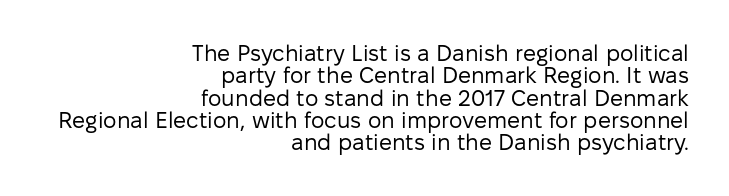
The image shows 23 px text type, upright; set right-aligned, tight line spacing (0.97x), normal letter spacing, not underlined.
